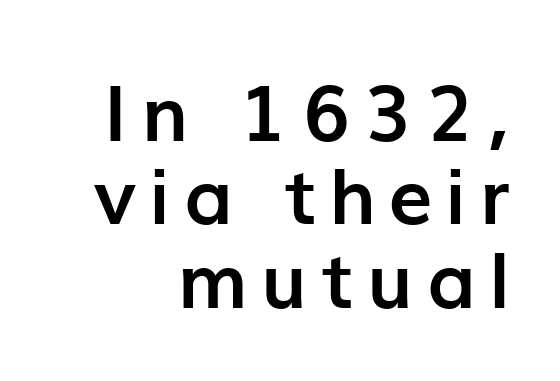
{"serif": "no", "italic": "no", "bold": "yes", "weight": "semibold", "width": "normal", "stroke_contrast": "low", "x_height": "medium", "monospaced": "no", "underline": "no", "align": "right", "line_spacing": "tight", "line_spacing_ratio": 1.07, "glyph_px": 78}
